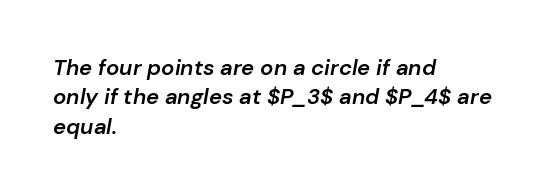
{"italic": "yes", "lean": "right", "slant_degrees": 10, "bold": "semi", "underline": "no", "align": "left", "line_spacing": "normal", "line_spacing_ratio": 1.33, "letter_spacing": "normal", "letter_spacing_em": 0.0, "glyph_px": 22}
